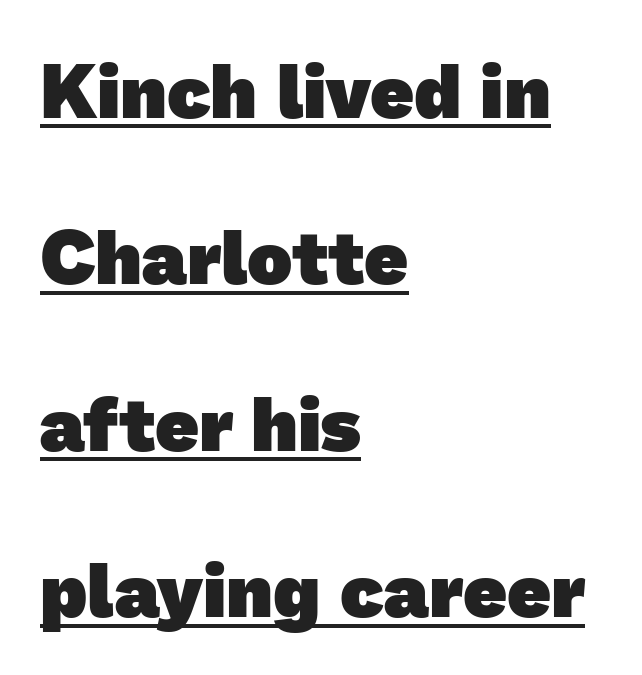
Q: Is the text bold? A: Yes.
Q: Is the typeface a serif or a sans-serif typeface? A: Sans-serif.
Q: Is the text underlined? A: Yes.
Q: How is the paragraph aligned? A: Left-aligned.
Q: Is the spacing between letters normal or unusually wide? A: Normal.
Q: Is the spacing between lines tight, normal or loose? A: Loose.
Q: Width (condensed, normal, or wide)? A: Normal.
Q: Stroke contrast? A: Low.
Q: x-height? A: Medium.
Q: Monospaced? A: No.
